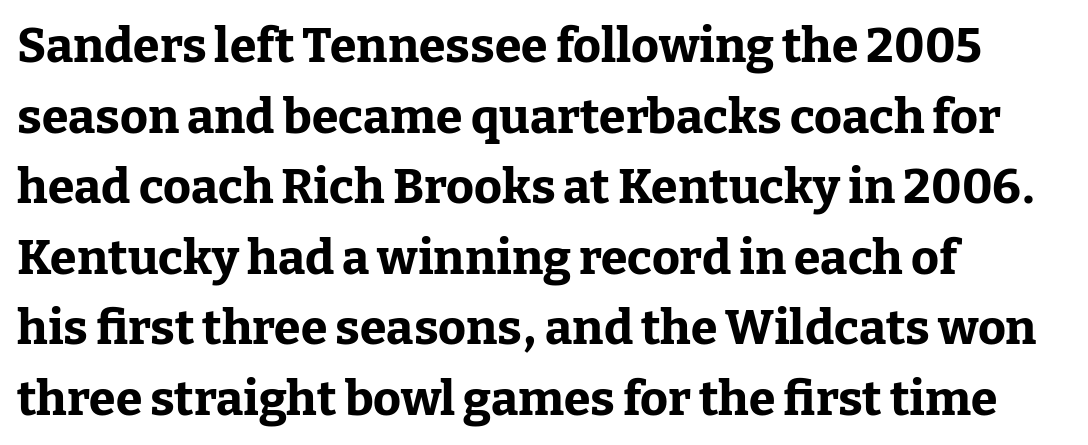
The image shows 48 px bold serif type, upright; set left-aligned, normal line spacing (1.47x), normal letter spacing, not underlined; low stroke contrast and a medium x-height.
